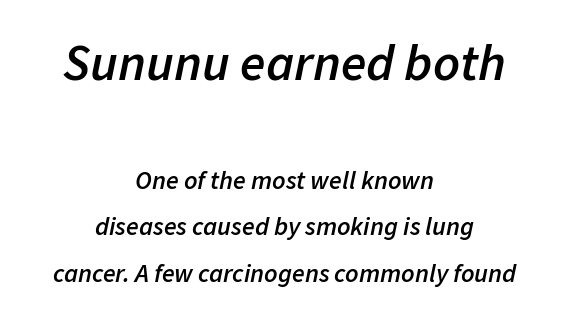
Q: Is the text bold? A: Semi-bold.
Q: Is the text italic (slanted)? A: Yes, it leans right by about 11 degrees.
Q: Is the text underlined? A: No.
Q: How is the paragraph aligned? A: Centered.
Q: Is the spacing between letters normal or unusually wide? A: Normal.
Q: Which block of text is set in a larger size, the first (top) or the second (bottom)? A: The first (top) one.
Q: Width (condensed, normal, or wide)? A: Normal.
Q: Stroke contrast? A: Low.
Q: x-height? A: Medium.
Q: Monospaced? A: No.
